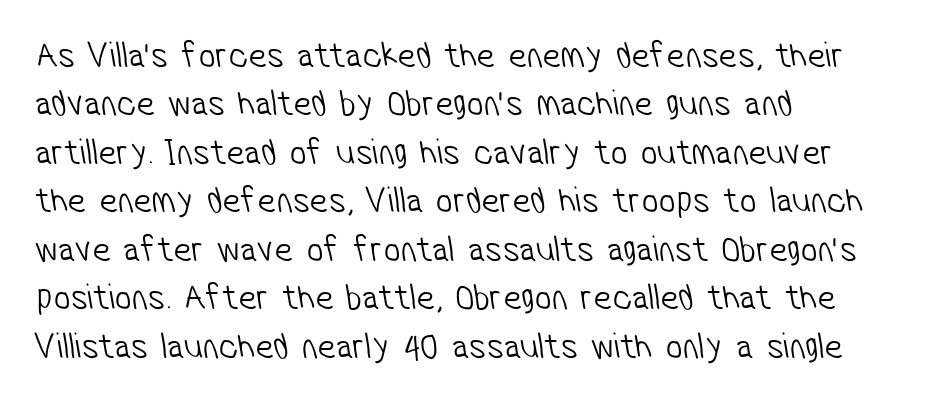
Evenly set lines give the paragraph a standard silhouette. Weight: not bold — regular or lighter. Spacing verdict: proportional, widths tailored to each character. Font category for this specimen: sans-serif.
